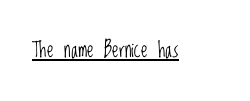
{"italic": "no", "bold": "no", "underline": "yes", "letter_spacing": "normal", "letter_spacing_em": 0.0, "glyph_px": 21}
